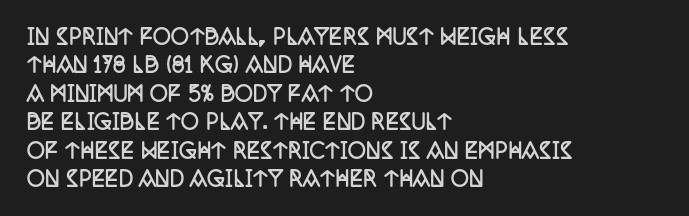
Q: Is the text bold? A: Yes.
Q: Is the text italic (slanted)? A: No, it is upright.
Q: Is the text underlined? A: No.
Q: How is the paragraph aligned? A: Left-aligned.
Q: Is the spacing between letters normal or unusually wide? A: Normal.
Q: Is the spacing between lines tight, normal or loose? A: Normal.
